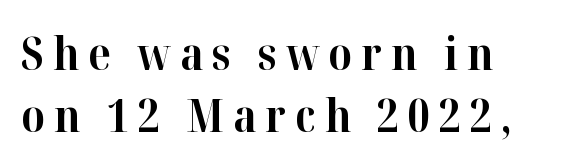
{"serif": "yes", "italic": "no", "bold": "yes", "weight": "bold", "width": "normal", "stroke_contrast": "high", "x_height": "medium", "monospaced": "no", "underline": "no", "align": "left", "line_spacing": "normal", "line_spacing_ratio": 1.37, "letter_spacing": "wide", "letter_spacing_em": 0.2, "glyph_px": 45}
